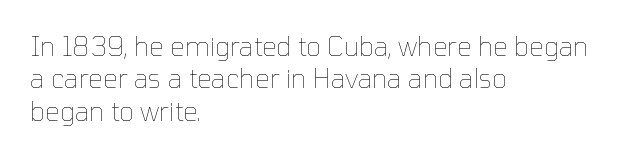
Q: Is the text bold? A: No.
Q: Is the text italic (slanted)? A: No, it is upright.
Q: Is the text underlined? A: No.
Q: How is the paragraph aligned? A: Left-aligned.
Q: Is the spacing between letters normal or unusually wide? A: Normal.
Q: Is the spacing between lines tight, normal or loose? A: Normal.
